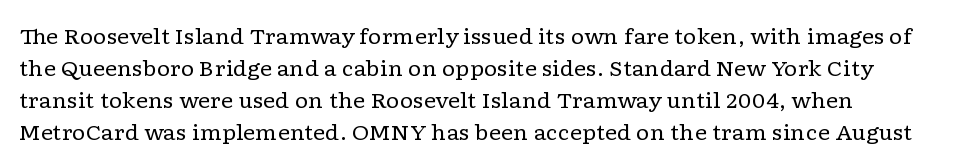
{"italic": "no", "bold": "no", "underline": "no", "line_spacing": "normal", "line_spacing_ratio": 1.52, "letter_spacing": "normal", "letter_spacing_em": 0.0, "glyph_px": 21}
